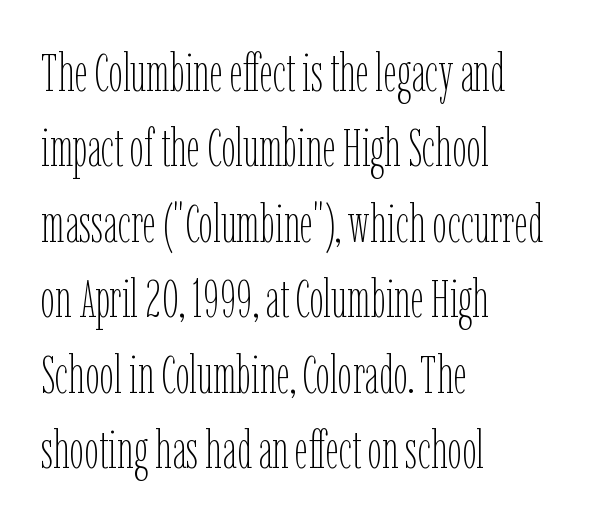
Q: Is the text bold? A: No.
Q: Is the text italic (slanted)? A: No, it is upright.
Q: Is the text underlined? A: No.
Q: How is the paragraph aligned? A: Left-aligned.
Q: Is the spacing between letters normal or unusually wide? A: Normal.
Q: Is the spacing between lines tight, normal or loose? A: Normal.
Q: Width (condensed, normal, or wide)? A: Condensed.
Q: Stroke contrast? A: Low.
Q: x-height? A: Medium.
Q: Monospaced? A: No.
